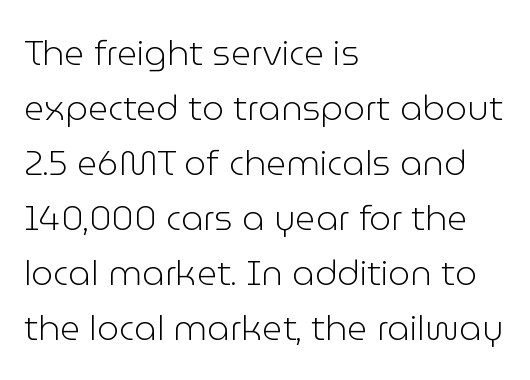
The image shows 35 px light sans-serif type, upright; set left-aligned, normal line spacing (1.57x), normal letter spacing, not underlined; low stroke contrast and a medium x-height.
